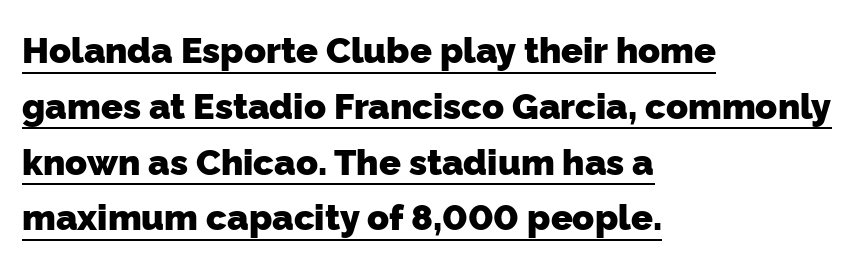
The image shows 36 px heavy sans-serif type; set left-aligned, normal line spacing (1.55x), normal letter spacing, underlined; low stroke contrast and a medium x-height.
